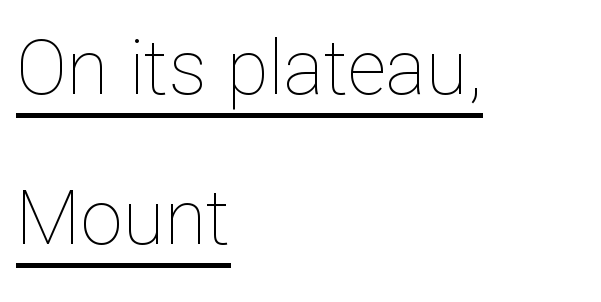
The image shows 76 px thin type, upright; set left-aligned, loose line spacing (1.98x), normal letter spacing, underlined; low stroke contrast and a medium x-height.
